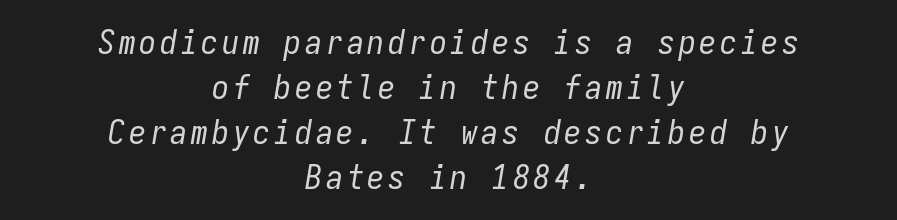
The image shows 34 px regular-weight, condensed type, italic (leaning right), monospaced; set centered, normal line spacing (1.32x), not underlined; low stroke contrast and a medium x-height.
